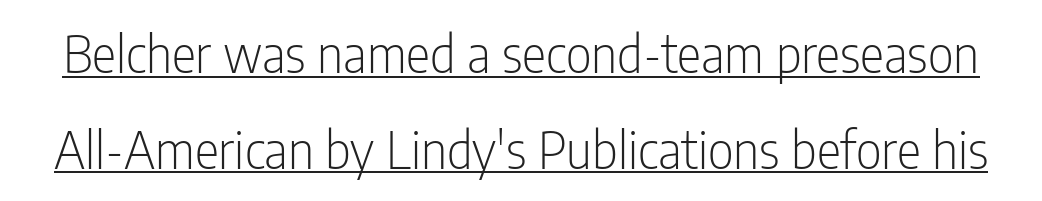
The letters look calm and open, with moderate or lighter stems. Character widths vary here, with narrow letters taking less room than wide ones. A baseline rule has been typeset under these characters. There is no visible air inserted between adjacent glyphs. The font's upright variant was chosen for this text. I'd call this a sans setting — the letters go barefoot.
